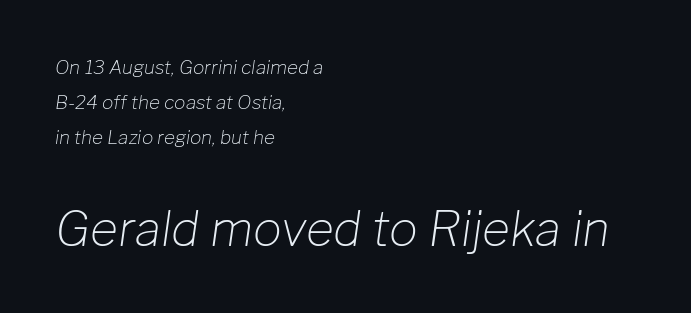
Q: Is the text bold? A: No.
Q: Is the text italic (slanted)? A: Yes, it leans right by about 8 degrees.
Q: Is the text underlined? A: No.
Q: How is the paragraph aligned? A: Left-aligned.
Q: Is the spacing between letters normal or unusually wide? A: Normal.
Q: Which block of text is set in a larger size, the first (top) or the second (bottom)? A: The second (bottom) one.
Q: Width (condensed, normal, or wide)? A: Normal.
Q: Stroke contrast? A: Low.
Q: x-height? A: Medium.
Q: Monospaced? A: No.
